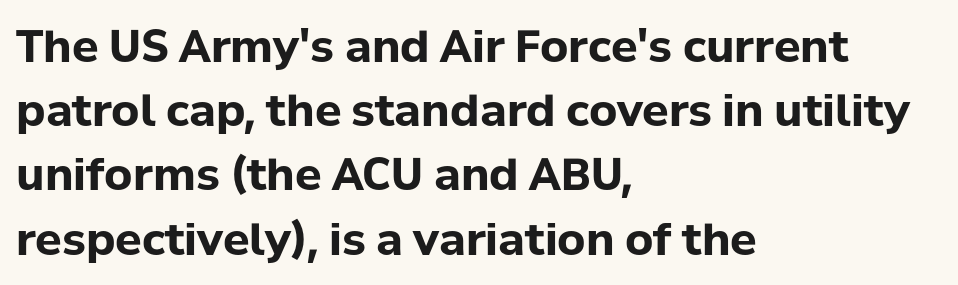
{"serif": "no", "italic": "no", "bold": "yes", "weight": "bold", "width": "normal", "stroke_contrast": "low", "x_height": "medium", "monospaced": "no", "underline": "no", "align": "left", "line_spacing": "normal", "line_spacing_ratio": 1.46, "letter_spacing": "normal", "letter_spacing_em": 0.0, "glyph_px": 44}
